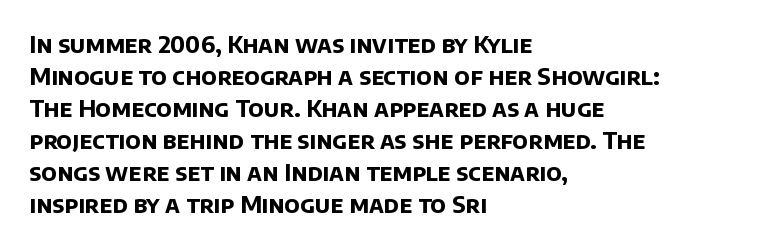
Notice how thick the strokes are: this is what a full bold looks like. One glance says typical: line gaps are just what's usual. Here the glyphs are tracked normally, forming tight word shapes. Glance below the letters and you will spot only blank space. These lines are set flush left with a ragged right edge.
